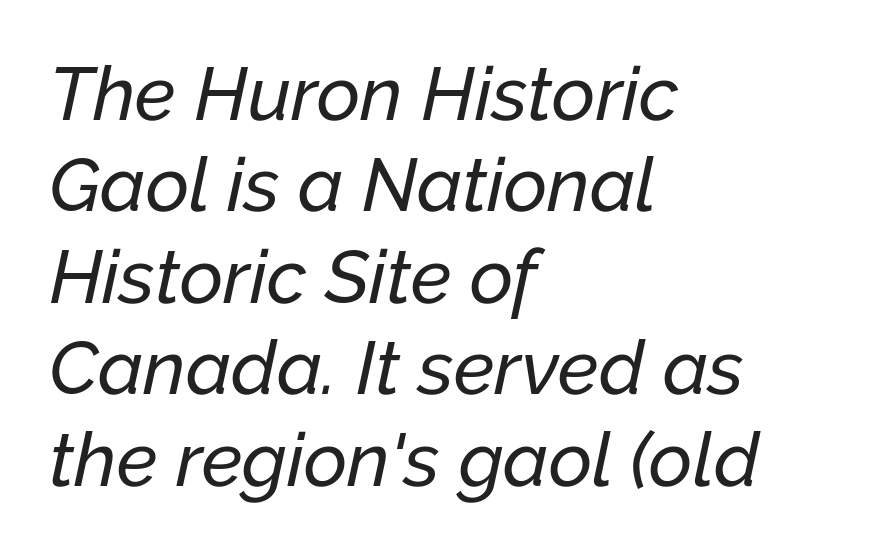
The image shows 75 px text type, italic (leaning right); set left-aligned, line spacing 1.22x, normal letter spacing, not underlined; low stroke contrast and a medium x-height.
